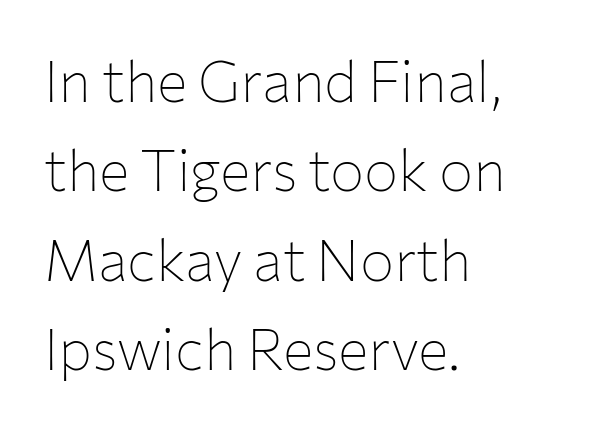
Q: Is the text bold? A: No.
Q: Is the text italic (slanted)? A: No, it is upright.
Q: Is the typeface a serif or a sans-serif typeface? A: Sans-serif.
Q: Is the text underlined? A: No.
Q: How is the paragraph aligned? A: Left-aligned.
Q: Is the spacing between letters normal or unusually wide? A: Normal.
Q: Is the spacing between lines tight, normal or loose? A: Normal.
Q: Width (condensed, normal, or wide)? A: Normal.
Q: Stroke contrast? A: Low.
Q: x-height? A: Medium.
Q: Monospaced? A: No.
